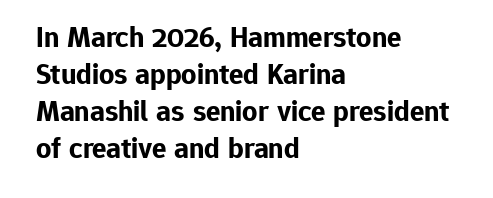
The image shows 30 px bold sans-serif type, upright; set left-aligned, line spacing 1.23x, normal letter spacing, not underlined; low stroke contrast and a medium x-height.
